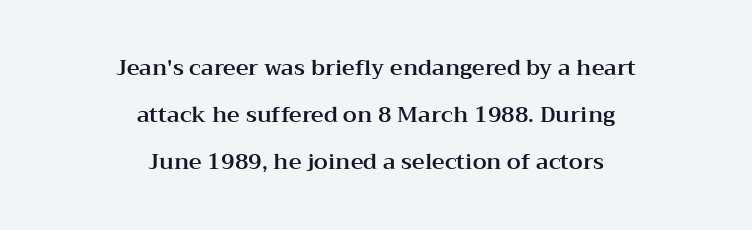
Q: Is the text italic (slanted)? A: No, it is upright.
Q: Is the text underlined? A: No.
Q: How is the paragraph aligned? A: Centered.
Q: Is the spacing between letters normal or unusually wide? A: Normal.
Q: Is the spacing between lines tight, normal or loose? A: Loose.
